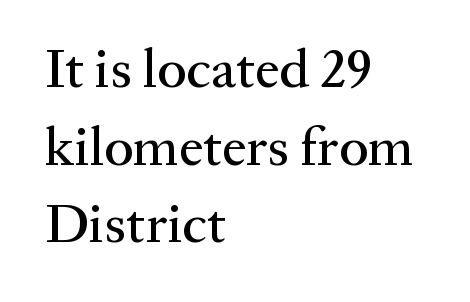
{"serif": "yes", "italic": "no", "width": "normal", "stroke_contrast": "medium", "x_height": "medium", "monospaced": "no", "underline": "no", "align": "left", "line_spacing": "normal", "line_spacing_ratio": 1.41, "letter_spacing": "normal", "letter_spacing_em": 0.0, "glyph_px": 55}
